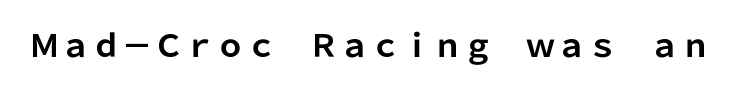
Q: Is the text bold? A: Yes.
Q: Is the text italic (slanted)? A: No, it is upright.
Q: Is the typeface a serif or a sans-serif typeface? A: Sans-serif.
Q: Is the text underlined? A: No.
Q: Is the spacing between letters normal or unusually wide? A: Normal.
Q: Width (condensed, normal, or wide)? A: Normal.
Q: Stroke contrast? A: Low.
Q: x-height? A: Medium.
Q: Monospaced? A: No.
